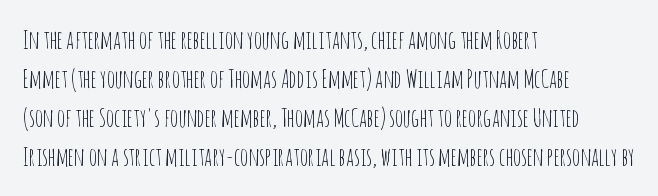
The space between consecutive lines is moderate. In terms of letterspacing, this is plain default setting. This rendering features lettering with no underline. Is the stroke heavy? The answer is a plain regular-or-lighter.
